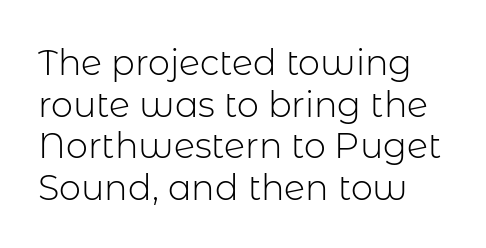
Q: Is the text bold? A: No.
Q: Is the text italic (slanted)? A: No, it is upright.
Q: Is the typeface a serif or a sans-serif typeface? A: Sans-serif.
Q: Is the text underlined? A: No.
Q: Is the spacing between letters normal or unusually wide? A: Normal.
Q: Width (condensed, normal, or wide)? A: Normal.
Q: Stroke contrast? A: Low.
Q: x-height? A: Medium.
Q: Monospaced? A: No.
